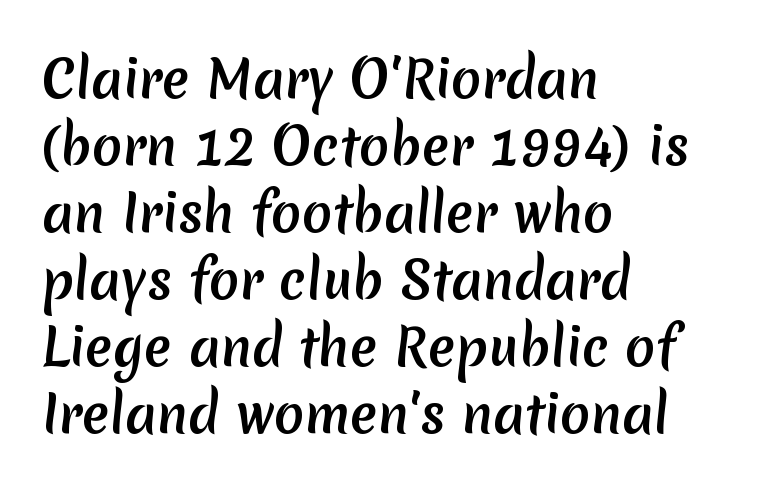
{"serif": "no", "width": "normal", "stroke_contrast": "medium", "x_height": "medium", "monospaced": "no", "underline": "no", "align": "left", "line_spacing": "normal", "line_spacing_ratio": 1.34, "letter_spacing": "normal", "letter_spacing_em": 0.0, "glyph_px": 50}
